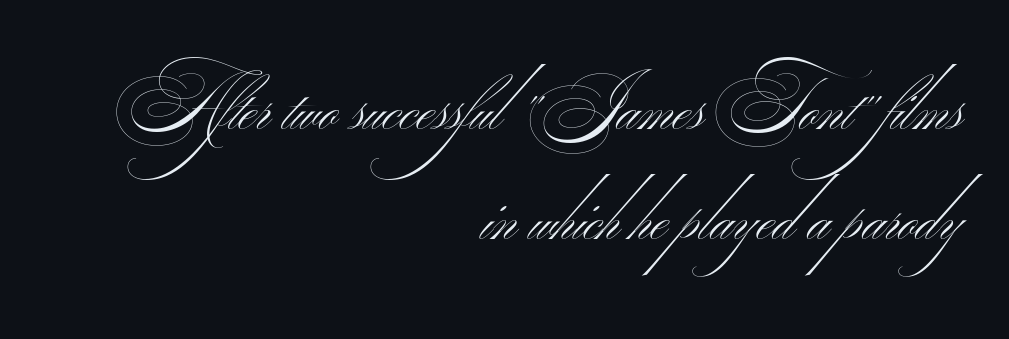
Q: Is the text bold? A: No.
Q: Is the typeface a serif or a sans-serif typeface? A: Sans-serif.
Q: Is the text underlined? A: No.
Q: How is the paragraph aligned? A: Right-aligned.
Q: Is the spacing between letters normal or unusually wide? A: Normal.
Q: Is the spacing between lines tight, normal or loose? A: Normal.
Q: Width (condensed, normal, or wide)? A: Wide.
Q: Stroke contrast? A: Medium.
Q: Monospaced? A: No.
